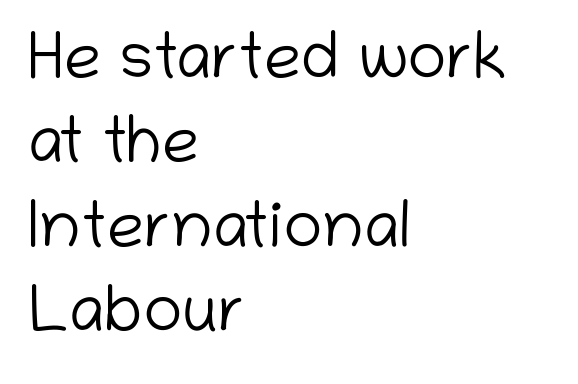
The image shows 66 px light sans-serif type, upright; set left-aligned, normal line spacing (1.28x), normal letter spacing, not underlined; low stroke contrast and a medium x-height.
